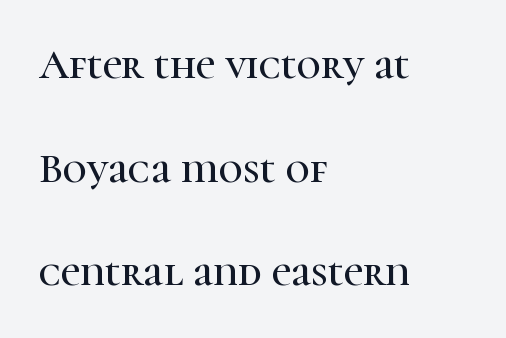
{"serif": "yes", "italic": "no", "width": "normal", "stroke_contrast": "high", "x_height": "medium", "monospaced": "no", "underline": "no", "align": "left", "line_spacing": "loose", "line_spacing_ratio": 2.47, "letter_spacing": "normal", "letter_spacing_em": 0.0, "glyph_px": 42}
